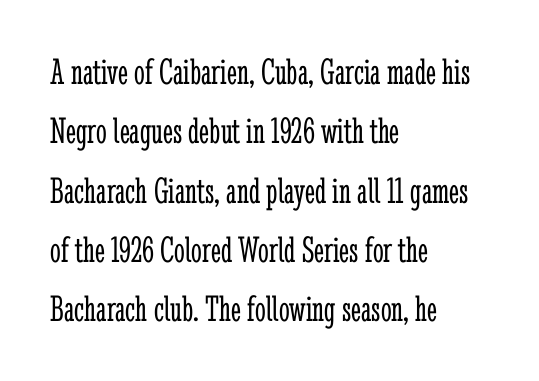
Q: Is the text bold? A: No.
Q: Is the text italic (slanted)? A: No, it is upright.
Q: Is the typeface a serif or a sans-serif typeface? A: Serif.
Q: Is the text underlined? A: No.
Q: How is the paragraph aligned? A: Left-aligned.
Q: Is the spacing between letters normal or unusually wide? A: Normal.
Q: Is the spacing between lines tight, normal or loose? A: Normal.
Q: Width (condensed, normal, or wide)? A: Condensed.
Q: Stroke contrast? A: Low.
Q: x-height? A: Medium.
Q: Monospaced? A: No.
